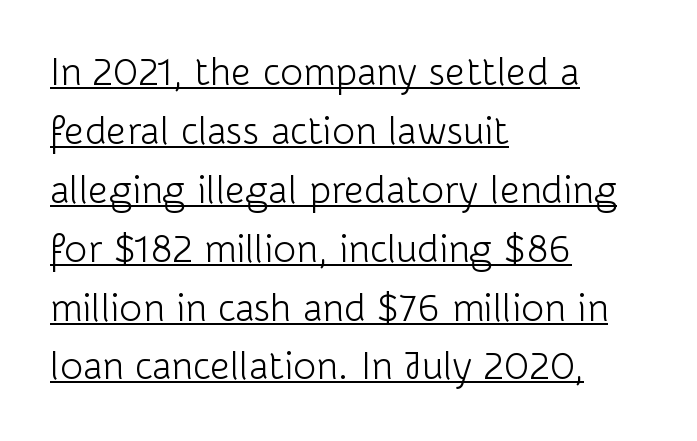
Think of a printed novel: that variable character pitch is what you see here. Is the letter spacing exaggerated? No — it looks like the ordinary default. Check where the strokes stop: nothing finishes them off — pure sans. Posture: straight, roman, zero tilt.
